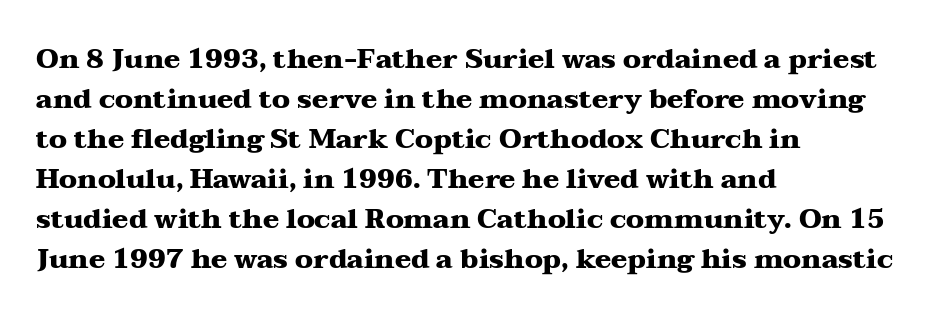
The image shows 27 px bold type, upright; set left-aligned, normal line spacing (1.48x), normal letter spacing, not underlined.
